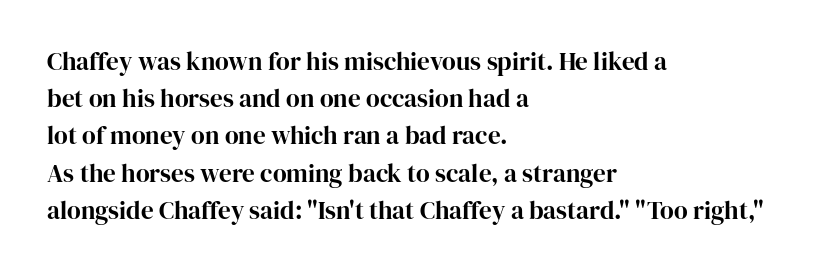
Designer's note — italics off, roman on. Compared with typical paragraphs, the rows here are spaced about the same. No word sits above an underline. Left-aligned paragraph, ragged on the right. This sample uses plain, unmodified letter spacing.
